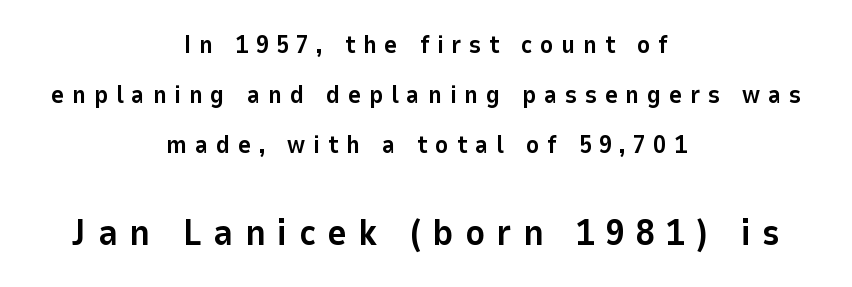
The gaps between neighbouring characters are conspicuously large. Size contrast runs from small at the top to large at the bottom. Successive baselines arrive slowly, with a big drop between each. Do the characters align in a grid? No, the font is proportional. The rag falls on both sides of this text block equally. The area under the type is left untouched.
